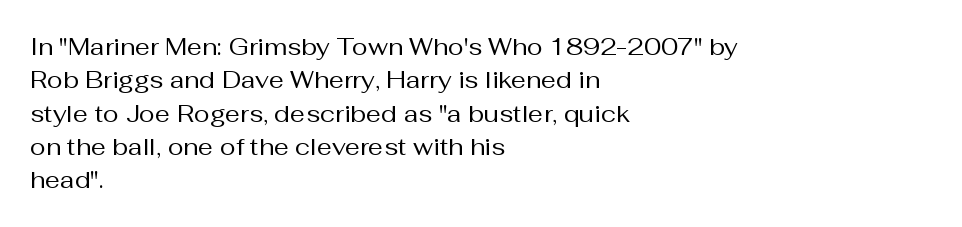
Q: Is the text bold? A: No.
Q: Is the text italic (slanted)? A: No, it is upright.
Q: Is the text underlined? A: No.
Q: How is the paragraph aligned? A: Left-aligned.
Q: Is the spacing between letters normal or unusually wide? A: Normal.
Q: Is the spacing between lines tight, normal or loose? A: Normal.
